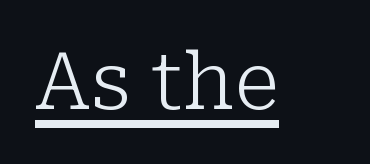
{"serif": "yes", "italic": "no", "bold": "no", "weight": "light", "width": "normal", "stroke_contrast": "low", "x_height": "medium", "monospaced": "no", "underline": "yes", "letter_spacing": "normal", "letter_spacing_em": 0.0, "glyph_px": 79}
